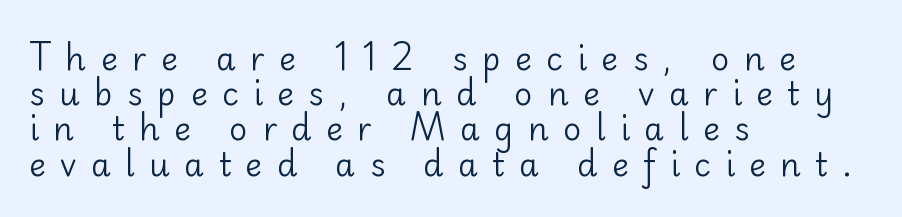
Layout note: lines flush left. Leading is clearly below the norm, producing a dense column. Heaviness? Minimal to ordinary, like unemphasized prose. Each row of text sits above clean, open space.
